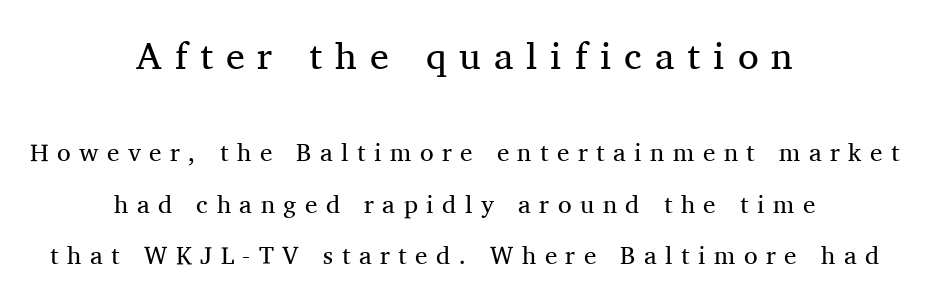
Q: Is the text bold? A: No.
Q: Is the text italic (slanted)? A: No, it is upright.
Q: Is the typeface a serif or a sans-serif typeface? A: Serif.
Q: Is the text underlined? A: No.
Q: How is the paragraph aligned? A: Centered.
Q: Is the spacing between letters normal or unusually wide? A: Unusually wide.
Q: Is the spacing between lines tight, normal or loose? A: Loose.
Q: Which block of text is set in a larger size, the first (top) or the second (bottom)? A: The first (top) one.
Q: Width (condensed, normal, or wide)? A: Normal.
Q: Stroke contrast? A: Medium.
Q: x-height? A: Medium.
Q: Monospaced? A: No.
